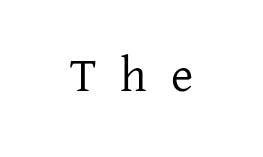
The image shows 48 px regular-weight serif type, upright; set unusually wide letter spacing (+0.5 em), not underlined; low stroke contrast and a medium x-height.
